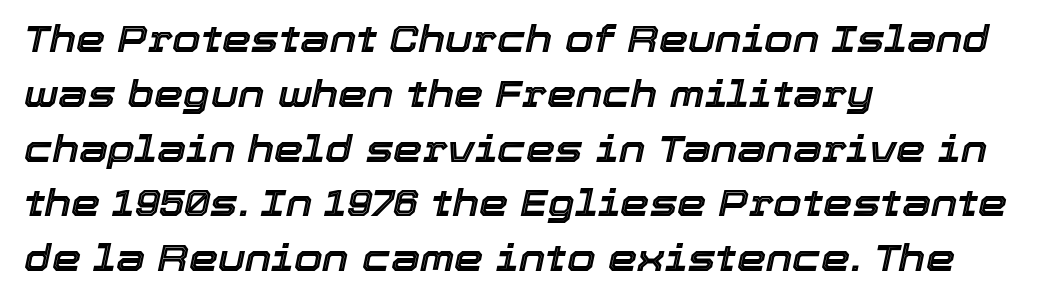
Q: Is the text italic (slanted)? A: Yes, it leans right by about 12 degrees.
Q: Is the text underlined? A: No.
Q: How is the paragraph aligned? A: Left-aligned.
Q: Is the spacing between letters normal or unusually wide? A: Normal.
Q: Is the spacing between lines tight, normal or loose? A: Normal.
Q: Width (condensed, normal, or wide)? A: Normal.
Q: x-height? A: Medium.
Q: Monospaced? A: No.
